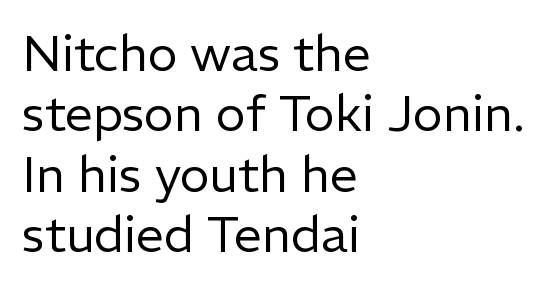
Q: Is the text bold? A: No.
Q: Is the text italic (slanted)? A: No, it is upright.
Q: Is the typeface a serif or a sans-serif typeface? A: Sans-serif.
Q: Is the text underlined? A: No.
Q: How is the paragraph aligned? A: Left-aligned.
Q: Is the spacing between letters normal or unusually wide? A: Normal.
Q: Width (condensed, normal, or wide)? A: Normal.
Q: Stroke contrast? A: Low.
Q: x-height? A: Medium.
Q: Monospaced? A: No.
